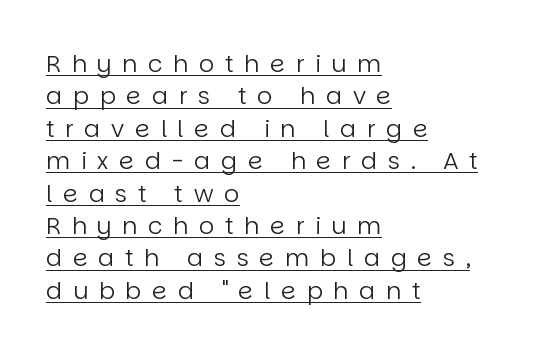
The image shows 24 px text type, upright; set left-aligned, normal line spacing (1.35x), unusually wide letter spacing (+0.44 em), underlined.
